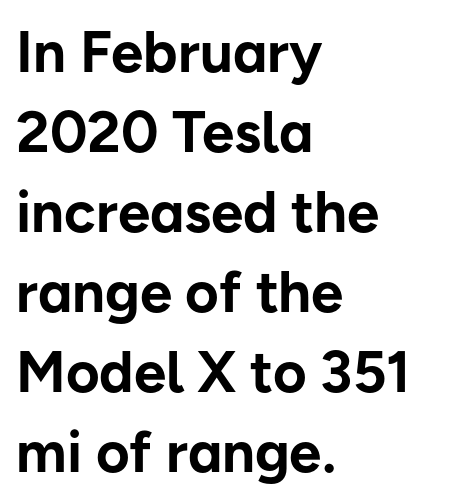
Q: Is the text bold? A: Yes.
Q: Is the text italic (slanted)? A: No, it is upright.
Q: Is the typeface a serif or a sans-serif typeface? A: Sans-serif.
Q: Is the text underlined? A: No.
Q: How is the paragraph aligned? A: Left-aligned.
Q: Is the spacing between letters normal or unusually wide? A: Normal.
Q: Is the spacing between lines tight, normal or loose? A: Normal.
Q: Width (condensed, normal, or wide)? A: Normal.
Q: Stroke contrast? A: Low.
Q: x-height? A: Medium.
Q: Monospaced? A: No.
